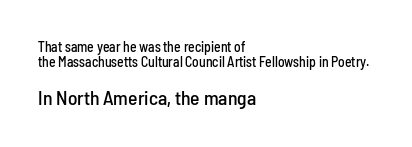
Q: Is the text italic (slanted)? A: No, it is upright.
Q: Is the text underlined? A: No.
Q: How is the paragraph aligned? A: Left-aligned.
Q: Is the spacing between letters normal or unusually wide? A: Normal.
Q: Is the spacing between lines tight, normal or loose? A: Tight.
Q: Which block of text is set in a larger size, the first (top) or the second (bottom)? A: The second (bottom) one.
